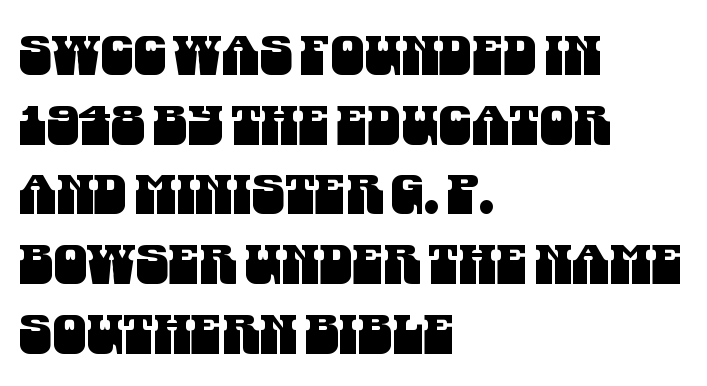
The image shows 54 px condensed sans-serif type; set left-aligned, normal line spacing (1.29x), normal letter spacing, not underlined; medium stroke contrast and a large x-height.
